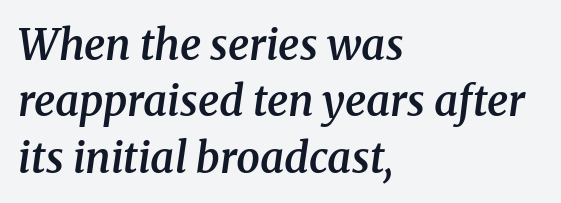
The image shows 42 px semibold serif type, italic (leaning right); set left-aligned, normal line spacing (1.34x), normal letter spacing, not underlined; medium stroke contrast and a medium x-height.
